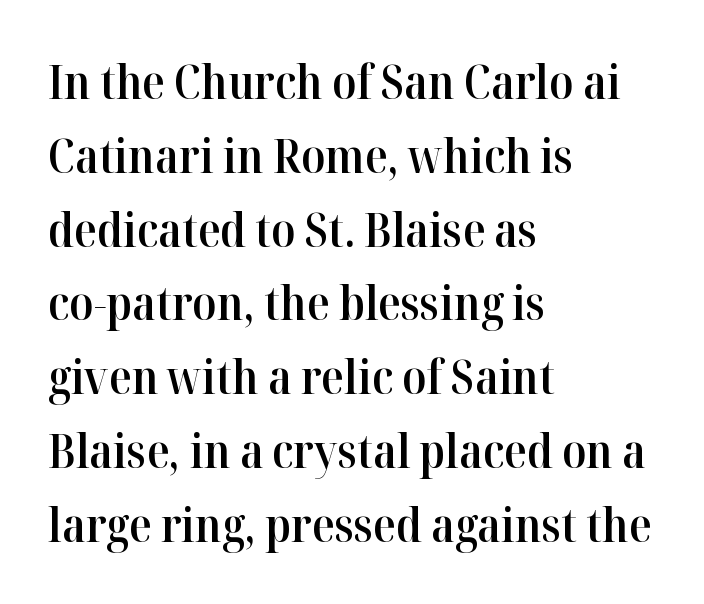
{"serif": "yes", "italic": "no", "bold": "semi", "weight": "semibold", "width": "normal", "stroke_contrast": "high", "x_height": "medium", "monospaced": "no", "underline": "no", "align": "left", "line_spacing": "normal", "line_spacing_ratio": 1.57, "letter_spacing": "normal", "letter_spacing_em": 0.0, "glyph_px": 47}
